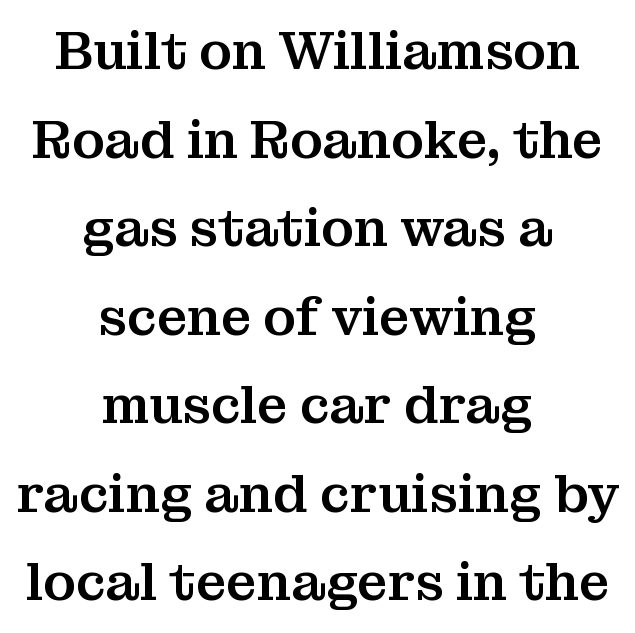
Q: Is the text italic (slanted)? A: No, it is upright.
Q: Is the typeface a serif or a sans-serif typeface? A: Serif.
Q: Is the text underlined? A: No.
Q: How is the paragraph aligned? A: Centered.
Q: Is the spacing between letters normal or unusually wide? A: Normal.
Q: Is the spacing between lines tight, normal or loose? A: Normal.
Q: Width (condensed, normal, or wide)? A: Normal.
Q: Stroke contrast? A: Medium.
Q: x-height? A: Medium.
Q: Monospaced? A: No.
